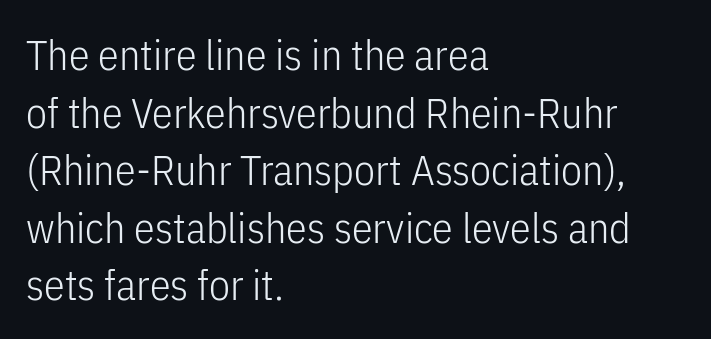
The baseline area is clear. The face used here is a sans, in the tradition of grotesques and geometrics. The rendering anchors every line to the left-hand side. Leading: standard.
